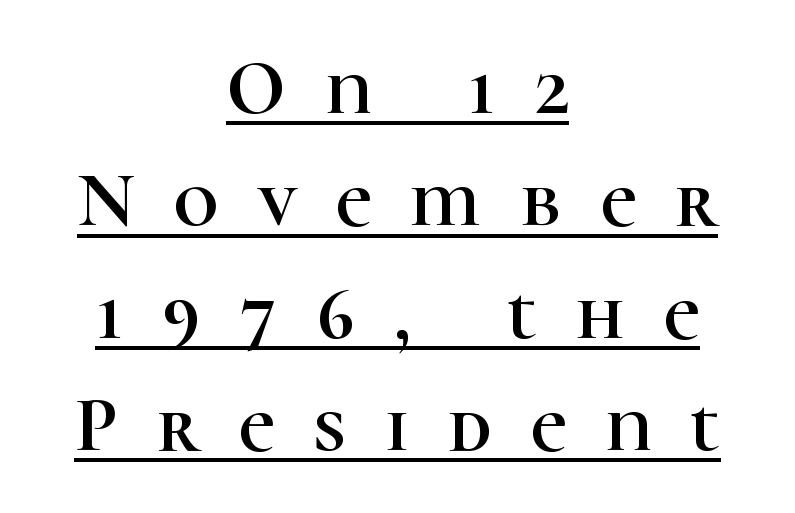
{"serif": "yes", "italic": "no", "width": "normal", "stroke_contrast": "high", "x_height": "medium", "monospaced": "no", "underline": "yes", "align": "center", "line_spacing": "normal", "line_spacing_ratio": 1.44, "letter_spacing": "wide", "letter_spacing_em": 0.5, "glyph_px": 78}
